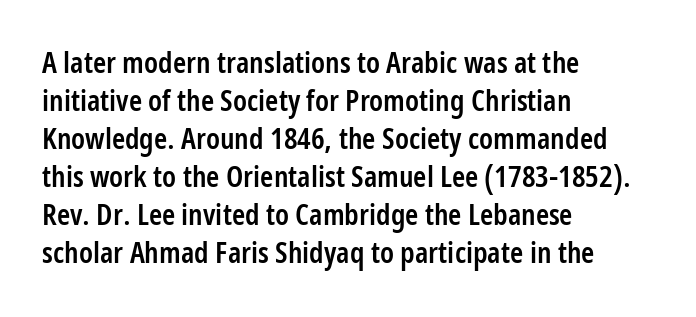
Q: Is the text bold? A: Semi-bold.
Q: Is the text italic (slanted)? A: No, it is upright.
Q: Is the typeface a serif or a sans-serif typeface? A: Sans-serif.
Q: Is the text underlined? A: No.
Q: How is the paragraph aligned? A: Left-aligned.
Q: Is the spacing between letters normal or unusually wide? A: Normal.
Q: Is the spacing between lines tight, normal or loose? A: Normal.
Q: Width (condensed, normal, or wide)? A: Condensed.
Q: Stroke contrast? A: Low.
Q: x-height? A: Medium.
Q: Monospaced? A: No.
